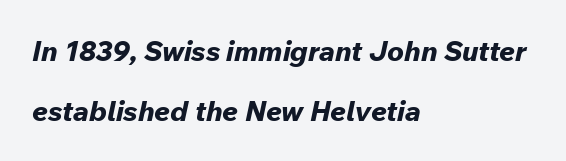
The image shows 28 px bold type, italic (leaning right); set left-aligned, loose line spacing (2.14x), normal letter spacing, not underlined; low stroke contrast and a medium x-height.
